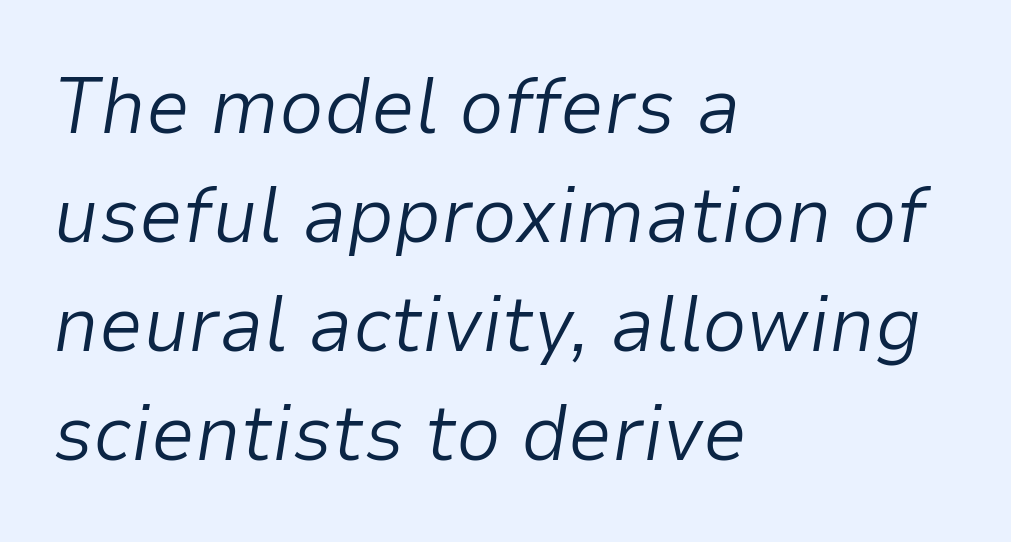
The image shows 79 px light type, italic (leaning right); set left-aligned, normal line spacing (1.38x), normal letter spacing, not underlined; low stroke contrast and a medium x-height.
